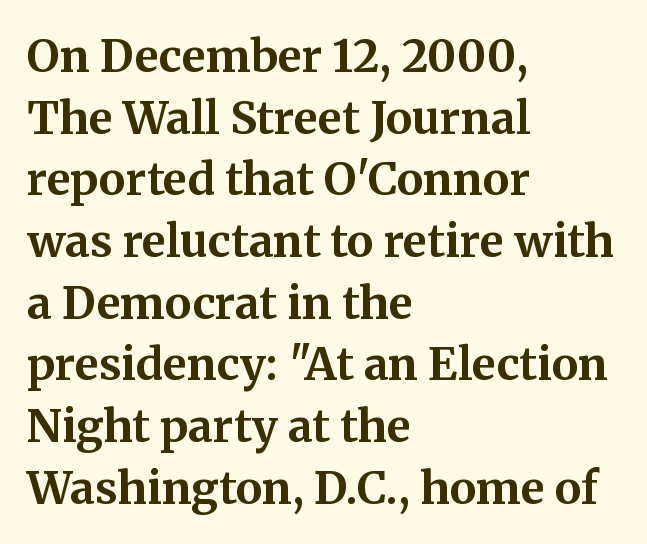
The face used here is proportionally spaced, like ordinary book or web type. Leading matches the norm, producing a regular column. The letters carry serifs — small finishing strokes at the ends of their stems. Style check: upright.
